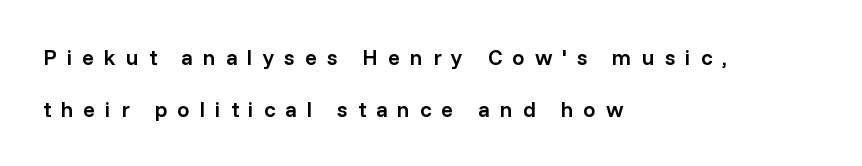
Semibold letterforms, between regular and bold. The block of text is sparse from top to bottom, with ample space between rows. Nope, not italic — everything's standing straight. Tracking value appears strongly positive — letters spread wide.
